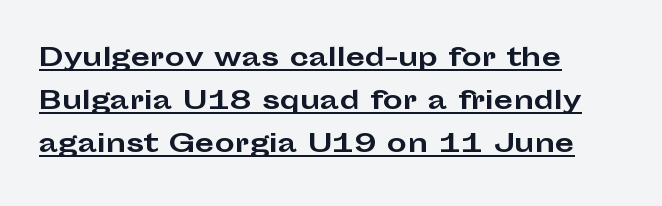
The image shows 25 px bold type, upright; set left-aligned, line spacing 1.72x, normal letter spacing, underlined.
